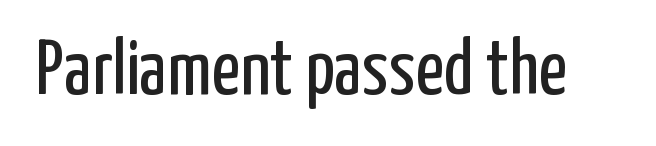
Letter spacing: default. Ascenders rise straight up at ninety degrees. Character widths vary here, with narrow letters taking less room than wide ones. The typeface has the unassuming heft of standard copy or less. The font family rendered here belongs to the sans-serif group.
